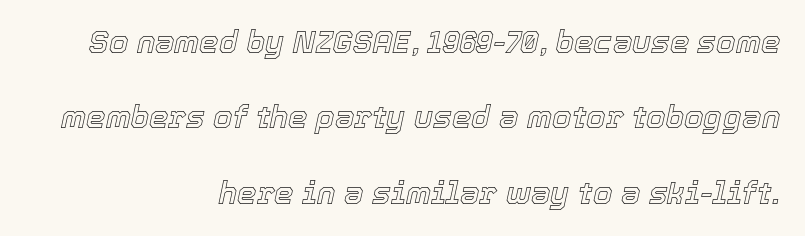
Q: Is the text italic (slanted)? A: Yes, it leans right by about 12 degrees.
Q: Is the text underlined? A: No.
Q: How is the paragraph aligned? A: Right-aligned.
Q: Is the spacing between letters normal or unusually wide? A: Normal.
Q: Is the spacing between lines tight, normal or loose? A: Loose.
Q: Width (condensed, normal, or wide)? A: Normal.
Q: x-height? A: Medium.
Q: Monospaced? A: No.
